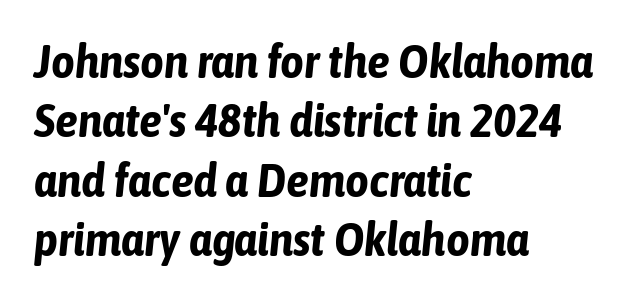
The image shows 46 px bold, condensed type, italic (leaning right); set left-aligned, normal line spacing (1.29x), normal letter spacing, not underlined; low stroke contrast and a medium x-height.
